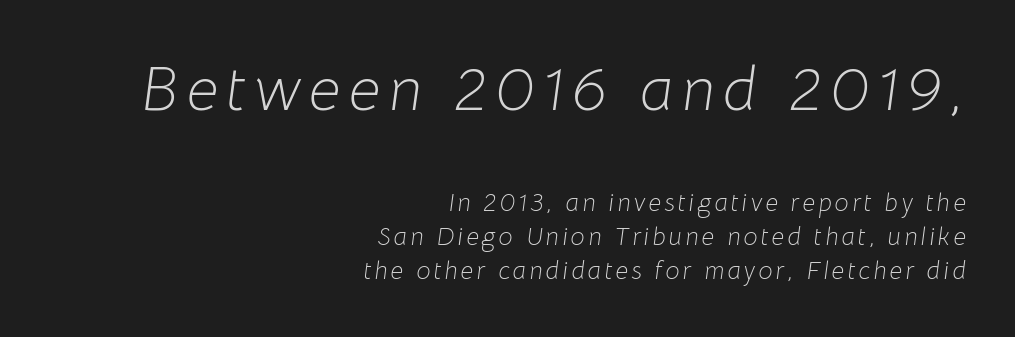
{"italic": "yes", "lean": "right", "slant_degrees": 8, "bold": "no", "weight": "light", "width": "normal", "stroke_contrast": "low", "x_height": "medium", "monospaced": "no", "underline": "no", "align": "right", "line_spacing": "normal", "line_spacing_ratio": 1.37, "larger_block": "first", "size_ratio": 2.52, "glyph_px": 63}
